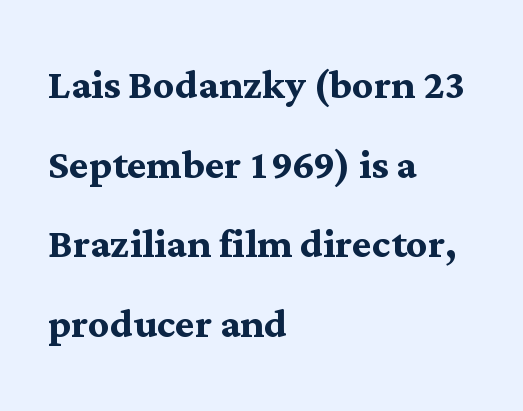
The line-height multiplier appears to be the usual default. Which margin do the lines hug? The left one — the right edge is uneven. Think of a printed novel: that variable character pitch is what you see here. The glyphs have the mass of a bold cut. Posture: upright roman.
